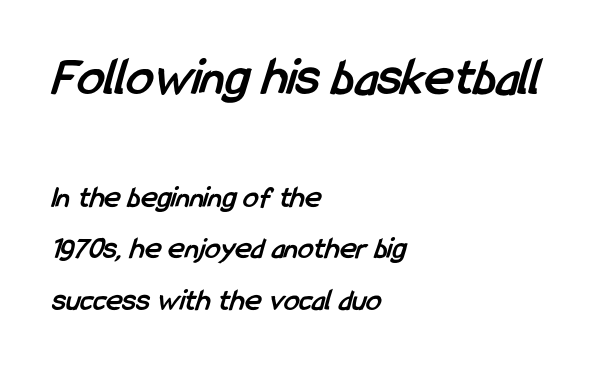
The image shows 54 px semibold, condensed sans-serif type; set left-aligned, normal line spacing (1.65x), normal letter spacing, not underlined; the first (top) block is 1.74x larger; low stroke contrast and a medium x-height.
